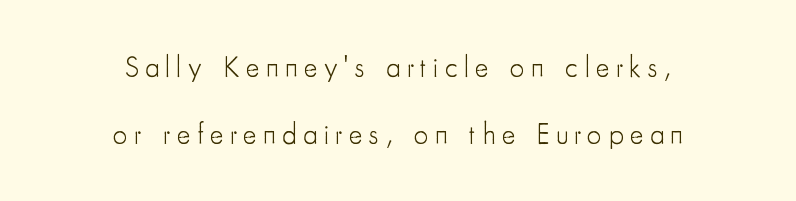
{"serif": "no", "italic": "no", "bold": "no", "weight": "light", "width": "condensed", "stroke_contrast": "low", "x_height": "small", "monospaced": "no", "underline": "no", "align": "center", "line_spacing": "loose", "line_spacing_ratio": 2.3, "letter_spacing": "wide", "letter_spacing_em": 0.22, "glyph_px": 29}
